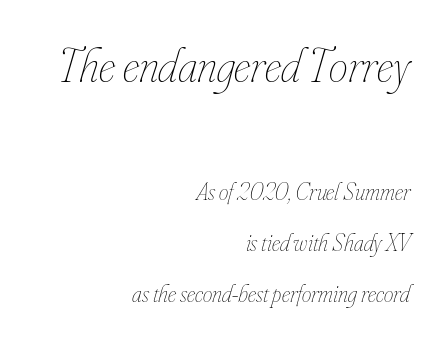
Casual observation: everything's shoved over to the right. Looks like regular typesetting: each glyph gets only the width it needs. Quick note: underline off. Size contrast runs from large at the top to small at the bottom.
